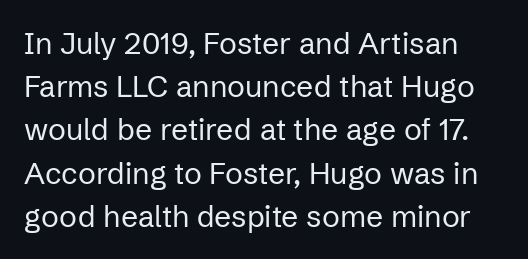
The image shows 30 px regular-weight sans-serif type, upright; set normal line spacing (1.44x), normal letter spacing, not underlined; low stroke contrast and a medium x-height.
